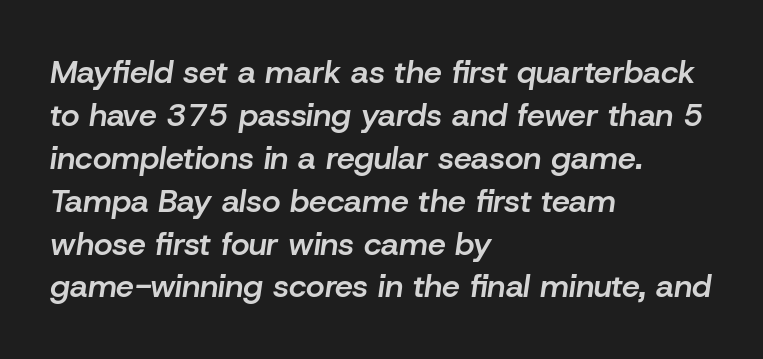
What stands out about the letter spacing? Nothing — it is the standard amount. Quick note: interline space is typical. These lines are rendered in a variable-pitch font. Every letter is mildly thick-stroked: semibold rather than bold. Casual observation: everything's shoved over to the left.
